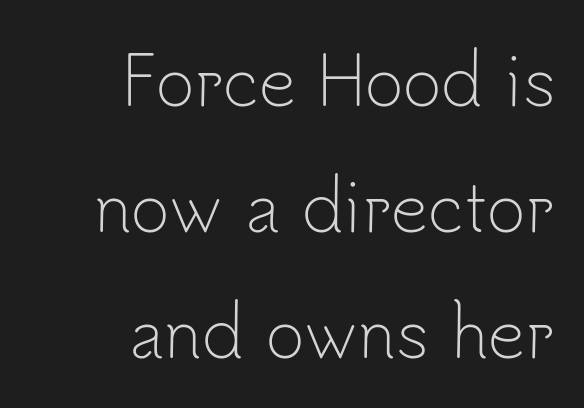
Q: Is the text bold? A: No.
Q: Is the text italic (slanted)? A: No, it is upright.
Q: Is the typeface a serif or a sans-serif typeface? A: Sans-serif.
Q: Is the text underlined? A: No.
Q: How is the paragraph aligned? A: Right-aligned.
Q: Is the spacing between letters normal or unusually wide? A: Normal.
Q: Is the spacing between lines tight, normal or loose? A: Loose.
Q: Width (condensed, normal, or wide)? A: Normal.
Q: Stroke contrast? A: Low.
Q: x-height? A: Small.
Q: Monospaced? A: No.
